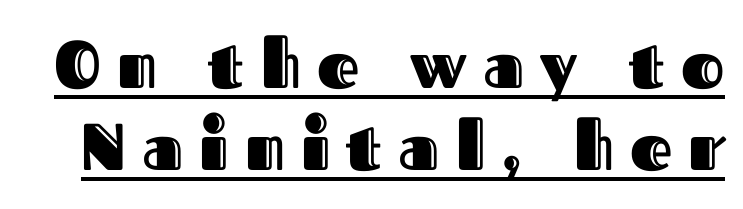
The image shows 66 px text type, upright; set line spacing 1.24x, unusually wide letter spacing (+0.24 em), underlined; a medium x-height.
